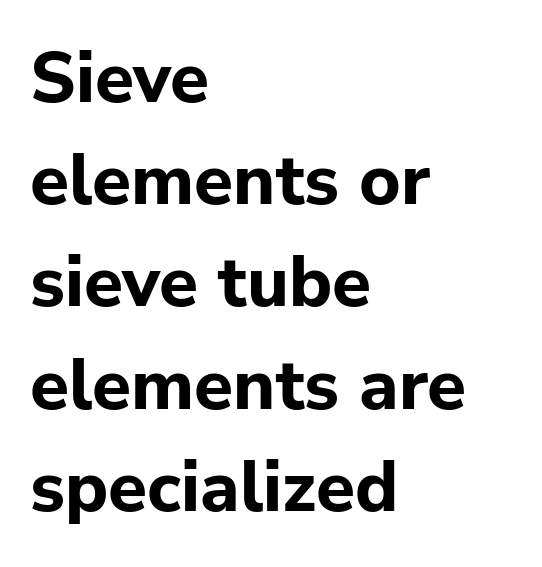
{"serif": "no", "italic": "no", "bold": "yes", "weight": "bold", "width": "normal", "stroke_contrast": "low", "x_height": "medium", "monospaced": "no", "underline": "no", "align": "left", "line_spacing": "normal", "line_spacing_ratio": 1.44, "letter_spacing": "normal", "letter_spacing_em": 0.0, "glyph_px": 71}
